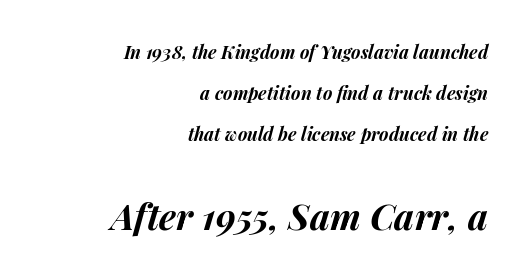
The image shows 36 px bold type, italic (leaning right); set right-aligned, loose line spacing (2.29x), normal letter spacing, not underlined; the second (bottom) block is 2.0x larger; medium stroke contrast and a medium x-height.
